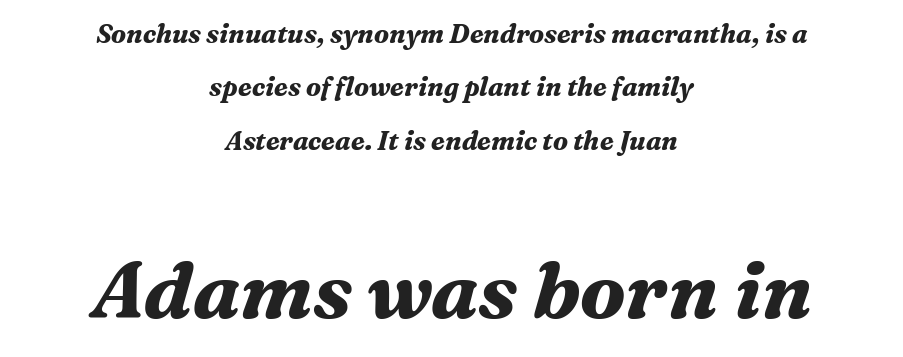
{"serif": "yes", "italic": "yes", "lean": "right", "slant_degrees": 16, "bold": "yes", "weight": "bold", "width": "normal", "stroke_contrast": "medium", "x_height": "medium", "monospaced": "no", "underline": "no", "align": "center", "line_spacing": "loose", "line_spacing_ratio": 2.05, "letter_spacing": "normal", "letter_spacing_em": 0.0, "larger_block": "second", "size_ratio": 3.04, "glyph_px": 79}
